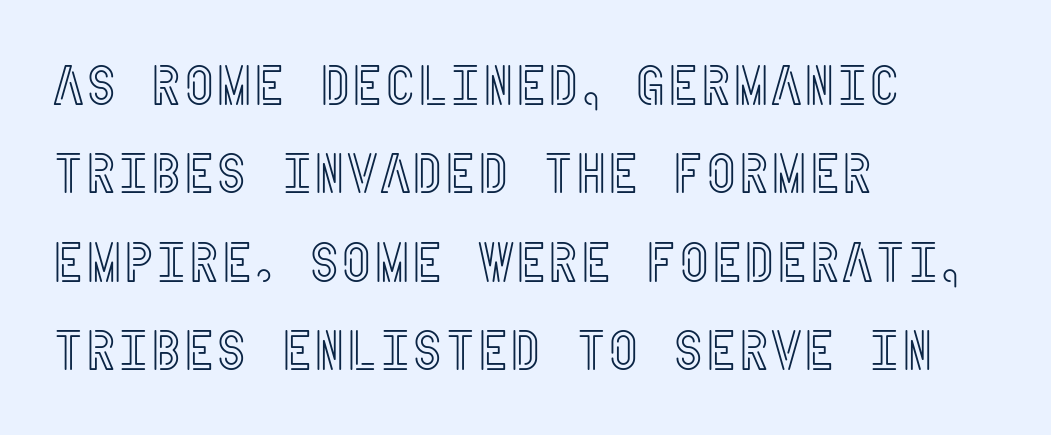
{"italic": "no", "width": "condensed", "x_height": "large", "underline": "no", "align": "left", "line_spacing": "normal", "line_spacing_ratio": 1.58, "letter_spacing": "normal", "letter_spacing_em": 0.0, "glyph_px": 56}
